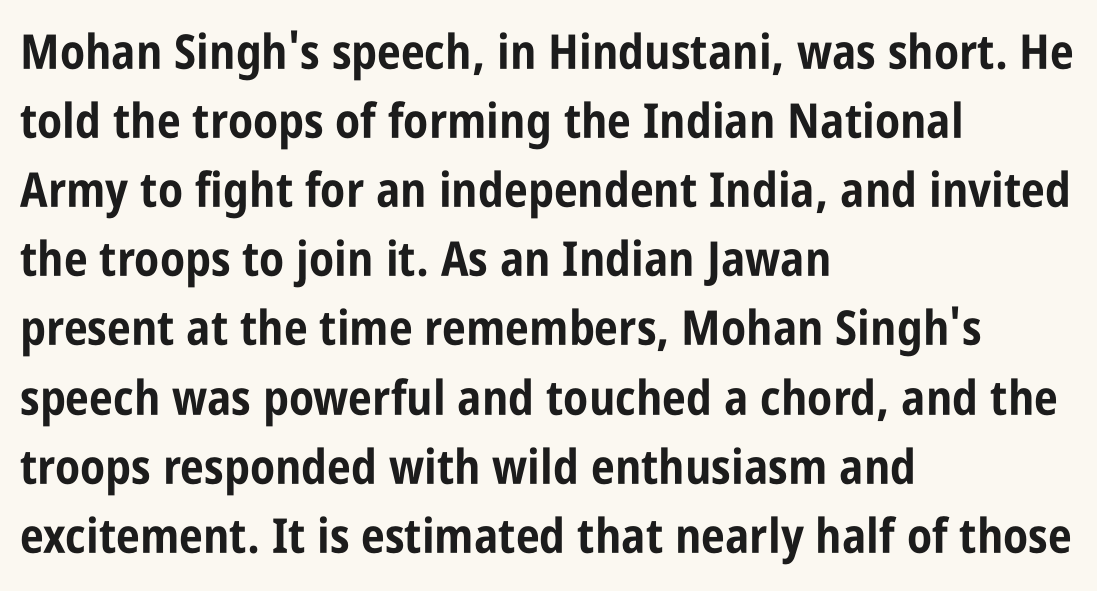
{"serif": "no", "italic": "no", "bold": "yes", "weight": "bold", "width": "condensed", "stroke_contrast": "low", "x_height": "large", "monospaced": "no", "underline": "no", "align": "left", "line_spacing": "normal", "line_spacing_ratio": 1.44, "letter_spacing": "normal", "letter_spacing_em": 0.0, "glyph_px": 48}
